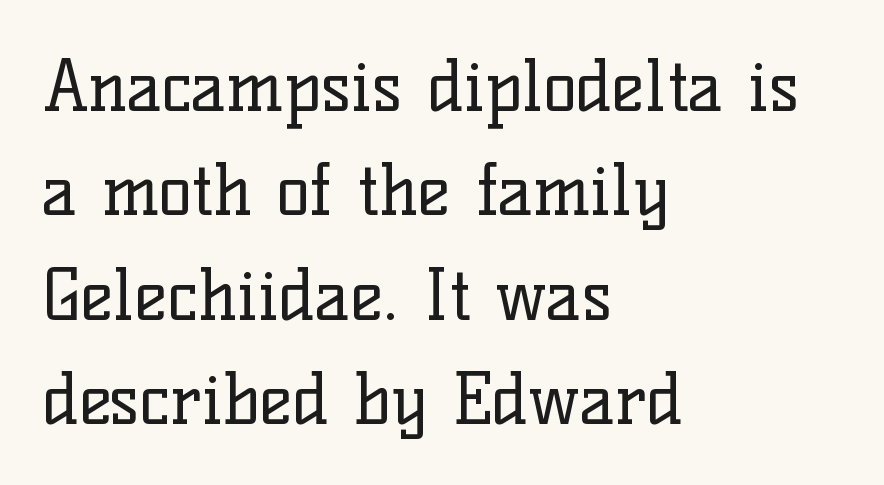
{"serif": "yes", "italic": "no", "bold": "no", "weight": "regular", "width": "normal", "stroke_contrast": "low", "x_height": "medium", "monospaced": "no", "underline": "no", "align": "left", "line_spacing": "normal", "line_spacing_ratio": 1.49, "letter_spacing": "normal", "letter_spacing_em": 0.0, "glyph_px": 70}
